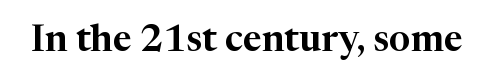
The image shows 37 px serif type, upright; set normal letter spacing, not underlined; high stroke contrast and a medium x-height.
